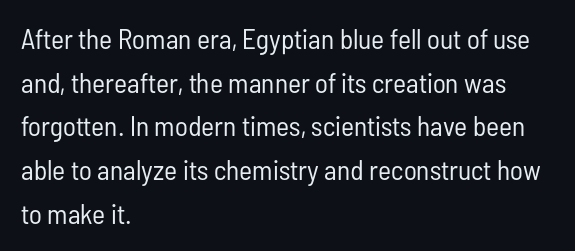
The image shows 28 px regular-weight, condensed sans-serif type, upright; set left-aligned, normal line spacing (1.56x), normal letter spacing, not underlined; low stroke contrast and a medium x-height.
